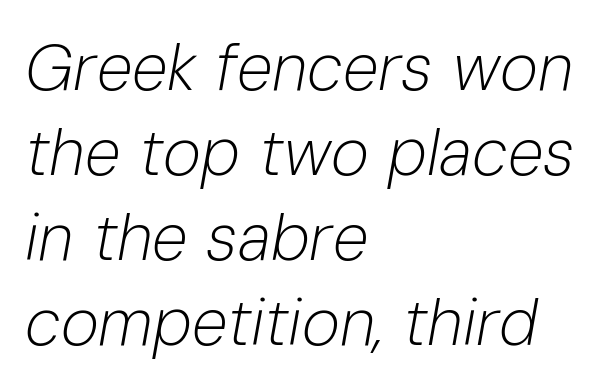
Q: Is the text bold? A: No.
Q: Is the text italic (slanted)? A: Yes, it leans right by about 10 degrees.
Q: Is the text underlined? A: No.
Q: How is the paragraph aligned? A: Left-aligned.
Q: Is the spacing between letters normal or unusually wide? A: Normal.
Q: Is the spacing between lines tight, normal or loose? A: Normal.
Q: Width (condensed, normal, or wide)? A: Normal.
Q: Stroke contrast? A: Low.
Q: x-height? A: Medium.
Q: Monospaced? A: No.
